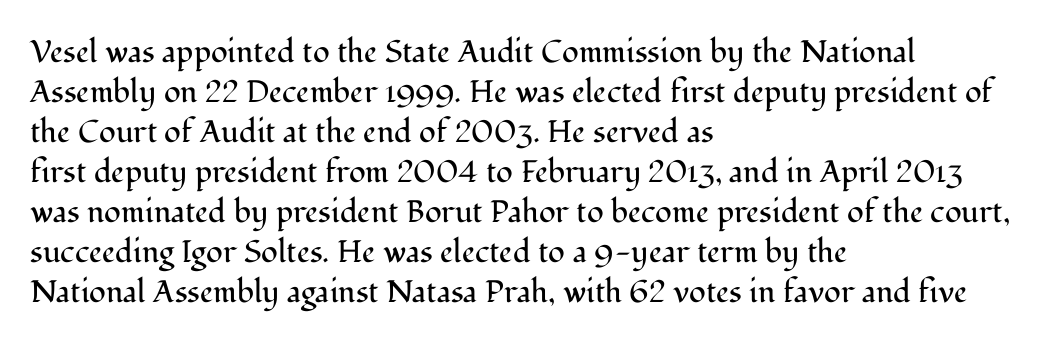
Q: Is the text bold? A: No.
Q: Is the text italic (slanted)? A: No, it is upright.
Q: Is the typeface a serif or a sans-serif typeface? A: Serif.
Q: Is the text underlined? A: No.
Q: How is the paragraph aligned? A: Left-aligned.
Q: Is the spacing between letters normal or unusually wide? A: Normal.
Q: Is the spacing between lines tight, normal or loose? A: Normal.
Q: Width (condensed, normal, or wide)? A: Normal.
Q: Stroke contrast? A: Medium.
Q: x-height? A: Medium.
Q: Monospaced? A: No.
